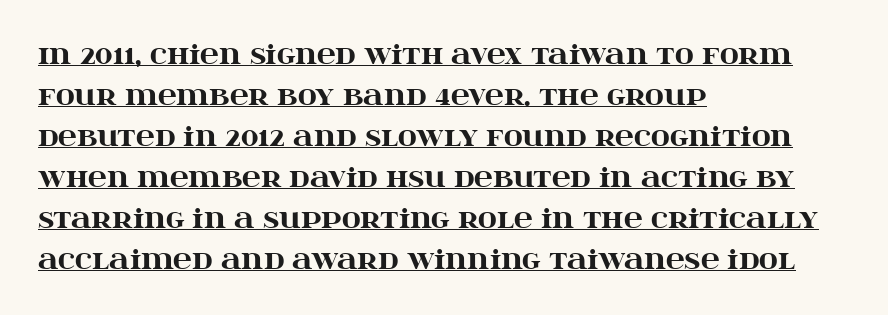
The image shows 26 px bold type, upright; set left-aligned, normal line spacing (1.58x), normal letter spacing, underlined.
